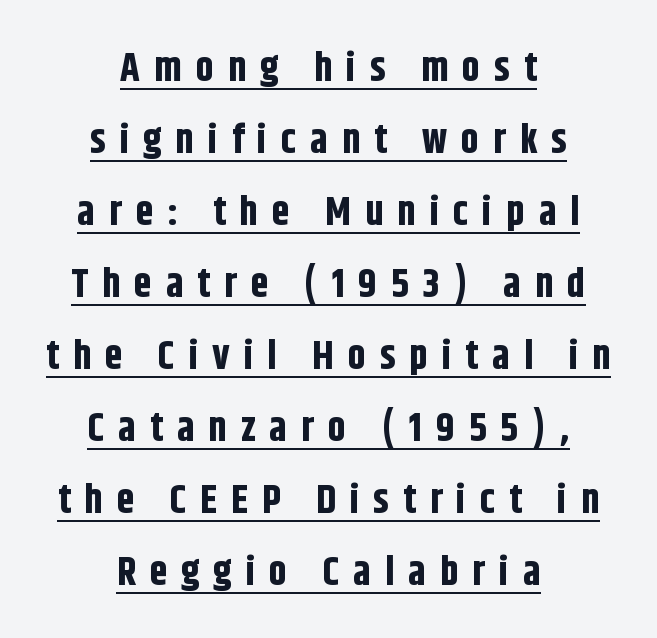
Tracking here is generous; glyphs stand well apart from one another. The typesetter has applied underlining to the passage shown. Notice how thick the strokes are: this is what a full bold looks like. Character widths vary here, with narrow letters taking less room than wide ones. Tall strokes in this sample are plumb rather than angled.
